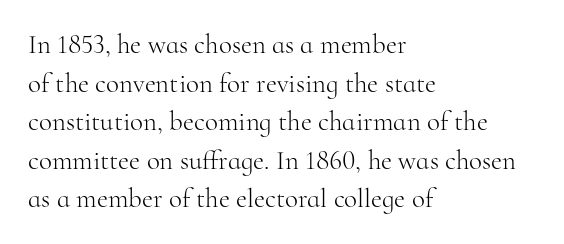
Stroke thickness stays within the range of a standard reading face or lighter. Notice how descenders clear the ascenders below comfortably — that's standard leading. There is no visible air inserted between adjacent glyphs. Casual observation: everything's shoved over to the left. The specimen omits any rule beneath the text block's lines. The letters stand straight up with perfectly vertical stems.
